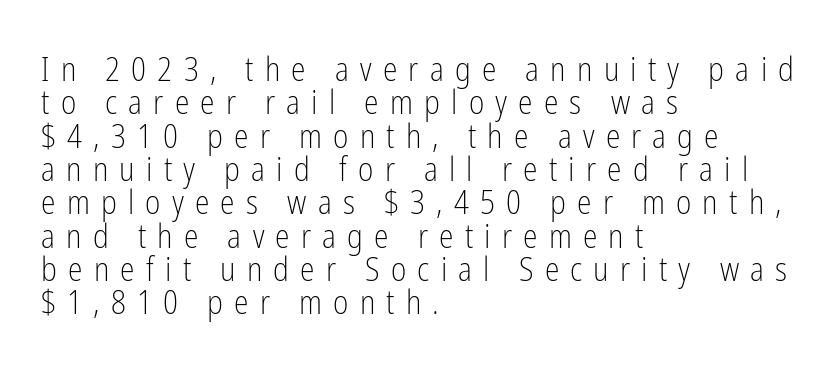
Q: Is the text bold? A: No.
Q: Is the text italic (slanted)? A: No, it is upright.
Q: Is the typeface a serif or a sans-serif typeface? A: Sans-serif.
Q: Is the text underlined? A: No.
Q: How is the paragraph aligned? A: Left-aligned.
Q: Is the spacing between letters normal or unusually wide? A: Unusually wide.
Q: Is the spacing between lines tight, normal or loose? A: Tight.
Q: Width (condensed, normal, or wide)? A: Condensed.
Q: Stroke contrast? A: Low.
Q: x-height? A: Medium.
Q: Monospaced? A: No.
